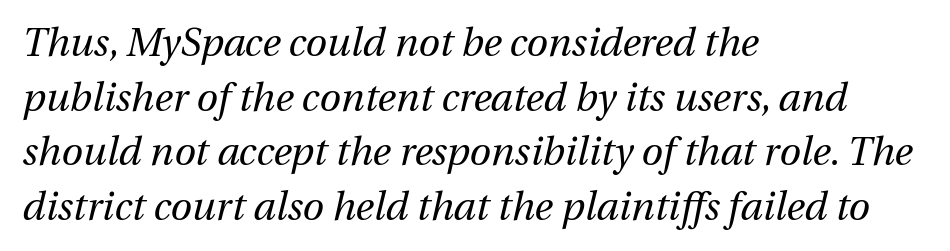
This sample has the flowing, uneven cadence of proportional lettering. Line beginnings align vertically; line endings do not. Just letters on the line, the space beneath them empty. The whole block is typeset with a tilt. What stands out about the letter spacing? Nothing — it is the standard amount. Think standard paragraph weight, or any step lighter than that.
